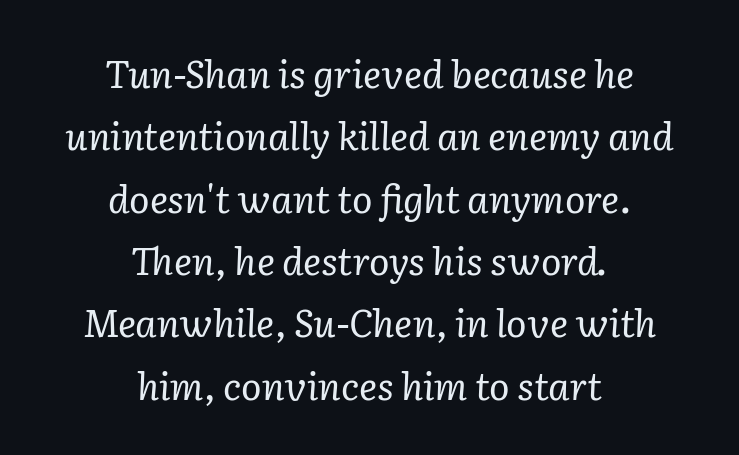
{"serif": "yes", "italic": "yes", "lean": "right", "slant_degrees": 2, "bold": "no", "weight": "regular", "width": "normal", "stroke_contrast": "low", "x_height": "medium", "monospaced": "no", "underline": "no", "align": "center", "line_spacing": "normal", "line_spacing_ratio": 1.64, "letter_spacing": "normal", "letter_spacing_em": 0.0, "glyph_px": 38}
